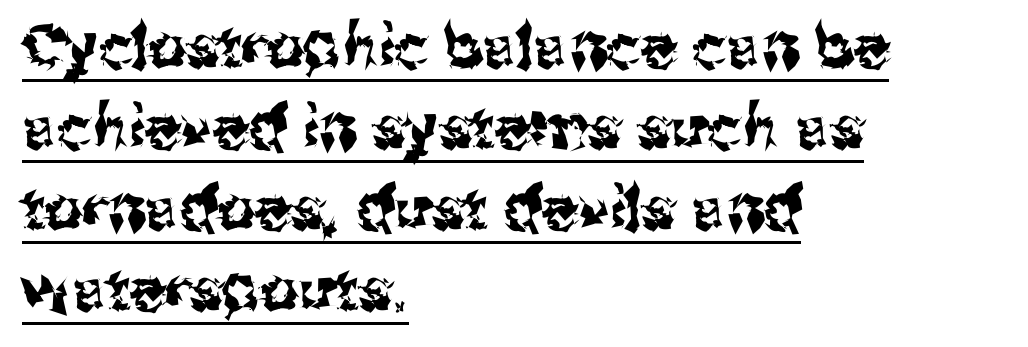
{"serif": "no", "italic": "no", "width": "normal", "stroke_contrast": "medium", "x_height": "medium", "monospaced": "no", "underline": "yes", "align": "left", "line_spacing": "normal", "line_spacing_ratio": 1.35, "letter_spacing": "normal", "letter_spacing_em": 0.0, "glyph_px": 60}
